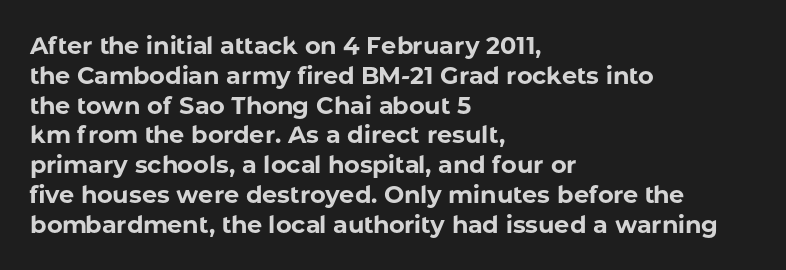
Every character sits straight up, as roman type does. This rendering uses left alignment, leaving the right contour irregular. Letters rest on an invisible, unmarked baseline. The passage shown has conventional tracking throughout. Pretty heavy lettering here — definitely bold.
